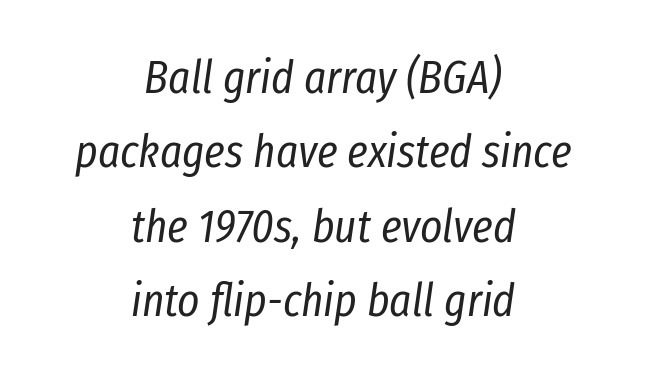
The words here are not underlined. This block has exactly the height ordinary leading produces. Varying glyph widths throughout — classic text-font behaviour. No letter is thick-stroked: the sample isn't bold.
